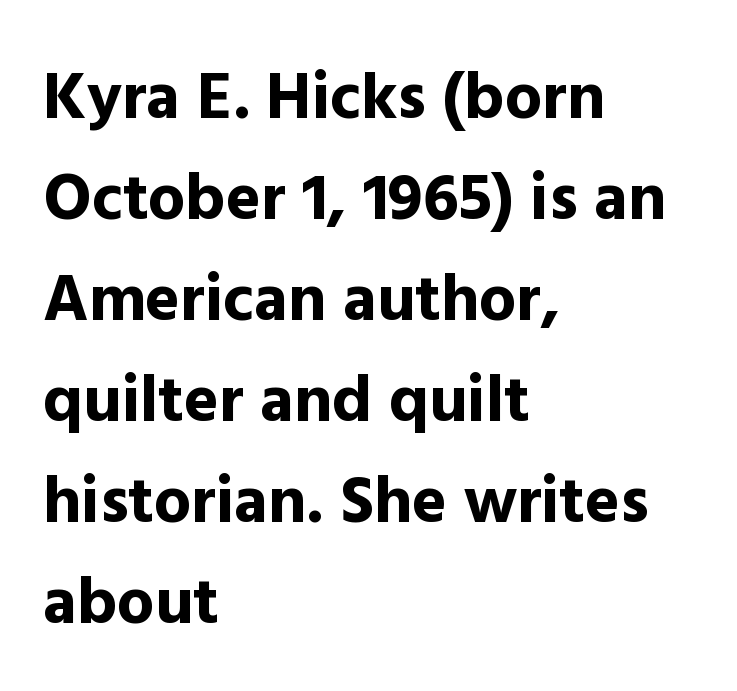
{"serif": "no", "italic": "no", "bold": "yes", "weight": "bold", "width": "normal", "x_height": "medium", "monospaced": "no", "underline": "no", "align": "left", "line_spacing": "normal", "line_spacing_ratio": 1.53, "letter_spacing": "normal", "letter_spacing_em": 0.0, "glyph_px": 66}
